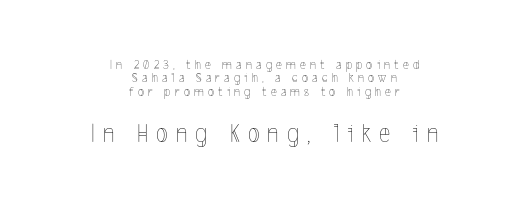
The foot of each line stays bare and open. When letters stand straight like this, we call the style roman or upright. Each line is balanced around a shared central axis. A typesetter would call this heavily tracked-out type. The composition opens small and finishes big.
